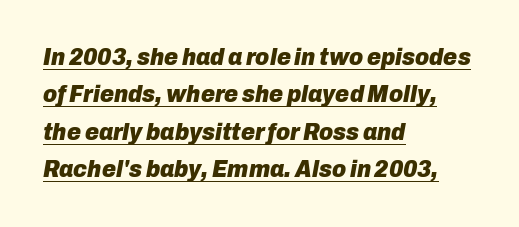
Q: Is the text bold? A: Yes.
Q: Is the text italic (slanted)? A: Yes, it leans right by about 10 degrees.
Q: Is the text underlined? A: Yes.
Q: How is the paragraph aligned? A: Left-aligned.
Q: Is the spacing between letters normal or unusually wide? A: Normal.
Q: Is the spacing between lines tight, normal or loose? A: Normal.
